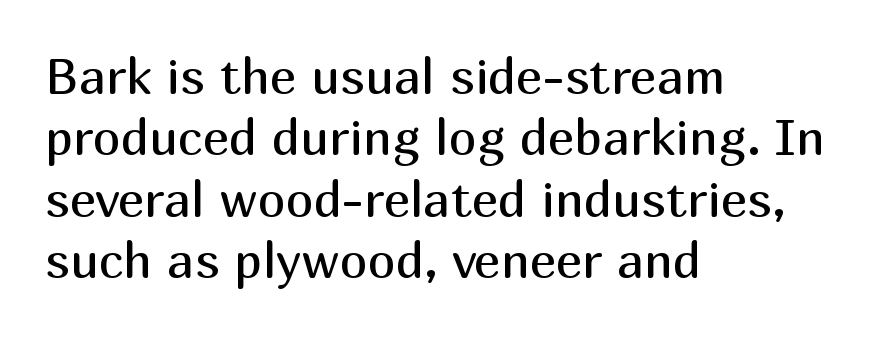
{"serif": "no", "italic": "no", "bold": "no", "weight": "regular", "width": "normal", "stroke_contrast": "medium", "x_height": "medium", "monospaced": "no", "underline": "no", "align": "left", "line_spacing_ratio": 1.23, "letter_spacing": "normal", "letter_spacing_em": 0.0, "glyph_px": 50}
